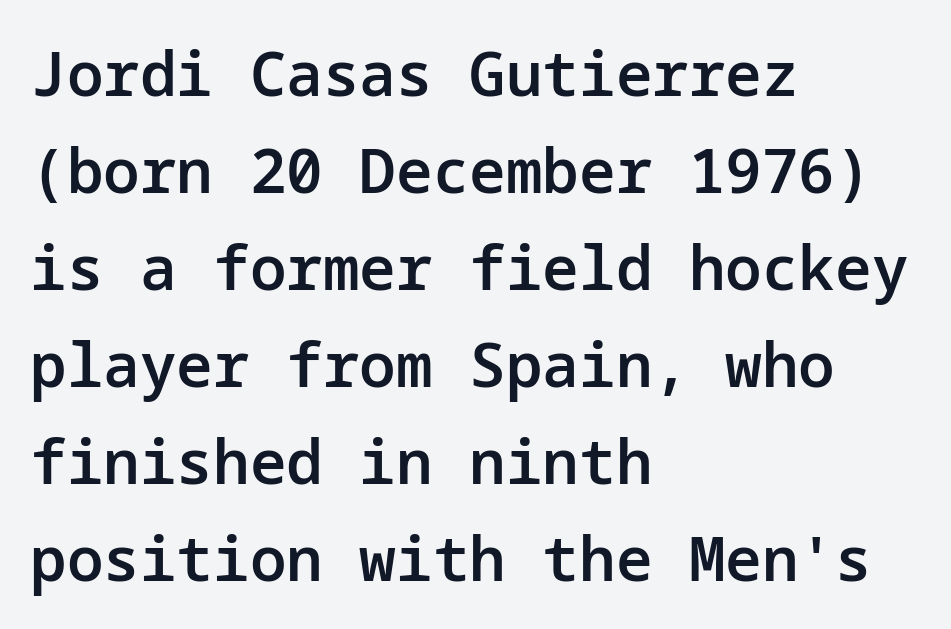
The image shows 61 px semibold sans-serif type, upright; set left-aligned, normal line spacing (1.59x), normal letter spacing, not underlined; low stroke contrast and a medium x-height.
